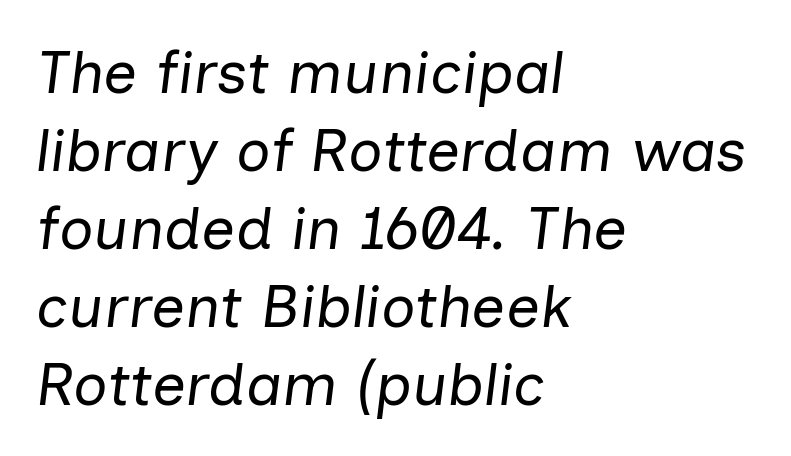
The block of text has a typical density, with ordinary space between rows. The type is set solid horizontally, with unmodified tracking. Descenders hang freely into open space. Typeset ragged right — the left edge is the straight one. When letters slant like this, we call the style italic. A typesetter would call this proportional, since set widths differ per character.
